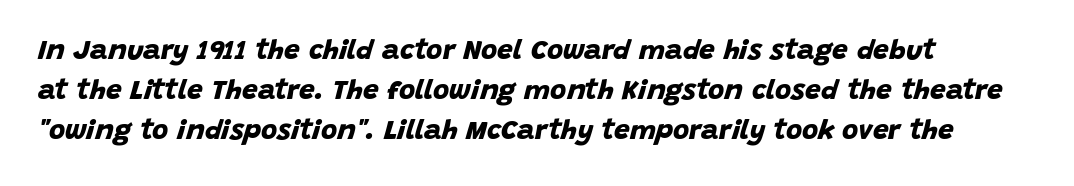
Proportional: the letters do not fall into vertical columns. A student would call this left alignment; a typographer would say flush left, rag right. The words here are not underlined. A full-strength bold gives these letters their thick strokes. In terms of leading, this rendering sits right in the middle. Observe the ordinary spacing: letters are neighbours, not strangers.
